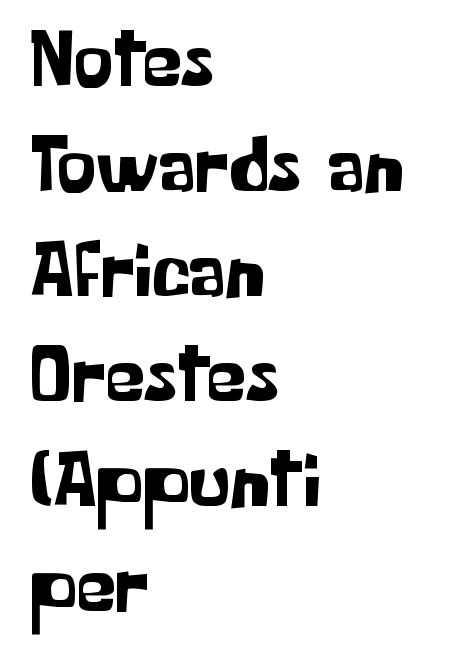
The image shows 79 px sans-serif type, upright; set left-aligned, normal line spacing (1.33x), normal letter spacing, not underlined; low stroke contrast and a medium x-height.
